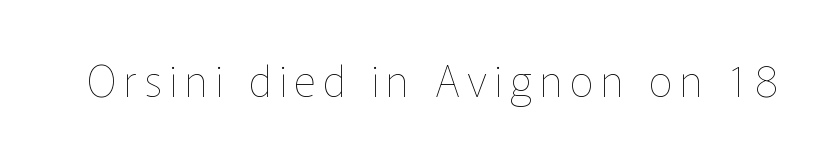
The image shows 43 px thin type, upright; set not underlined; low stroke contrast and a medium x-height.
